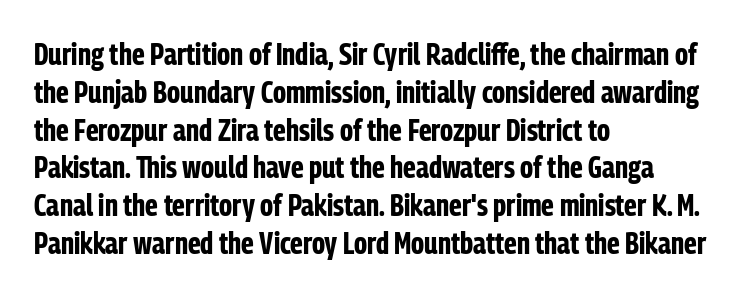
The horizontal fit of the characters is conventional and even. On the weight axis this lands at bold, roughly 700. This sample has the flowing, uneven cadence of proportional lettering. Has an underline been added? It has not. In terms of posture, this sample is upright. Layout note: lines flush left.
